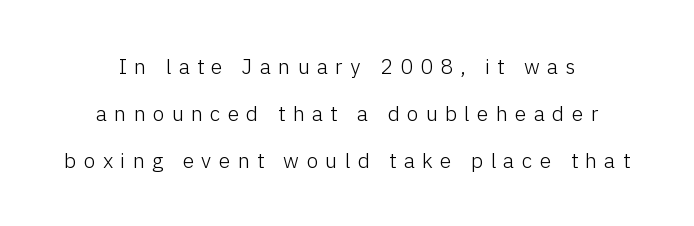
The space beneath each line is pristine and unruled. Letters have the restrained weight of plain body copy at most. A roman cut, with each character standing at attention. How are the letters spaced? Widely, with obvious added tracking. This sample trades compactness for vertical openness between lines.
